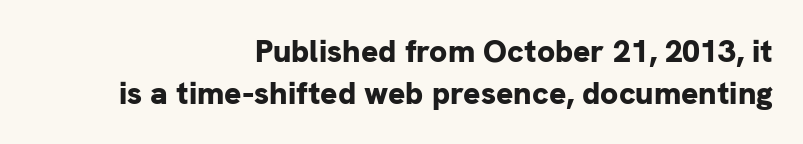
Students, this is bold: see how much ink each stroke carries. Glance below the letters and you will spot only blank space. Are there feet on the stems? There aren't — it's a sans. Spacing verdict: proportional, widths tailored to each character. The rows are spaced the way most documents space them.
